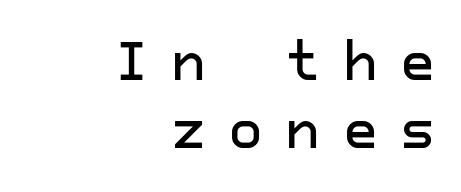
The image shows 54 px sans-serif type, upright; set right-aligned, normal line spacing (1.26x), unusually wide letter spacing (+0.41 em), not underlined; low stroke contrast and a medium x-height.
